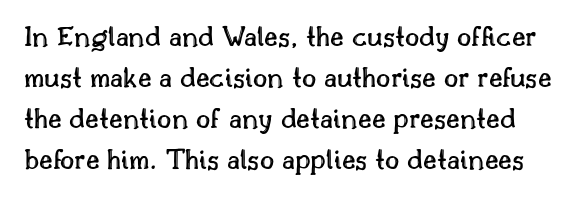
{"italic": "no", "width": "normal", "x_height": "small", "monospaced": "no", "underline": "no", "line_spacing": "normal", "line_spacing_ratio": 1.32, "letter_spacing": "normal", "letter_spacing_em": 0.0, "glyph_px": 31}
